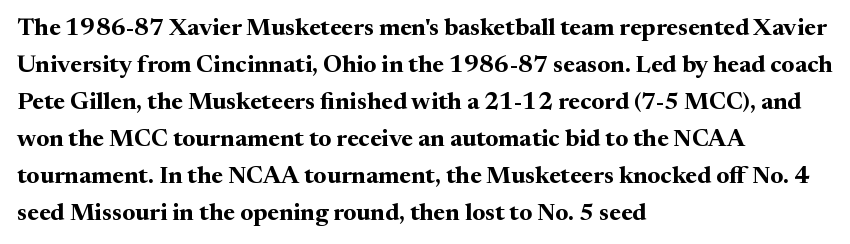
{"italic": "no", "bold": "yes", "underline": "no", "align": "left", "line_spacing": "normal", "line_spacing_ratio": 1.54, "letter_spacing": "normal", "letter_spacing_em": 0.0, "glyph_px": 24}
